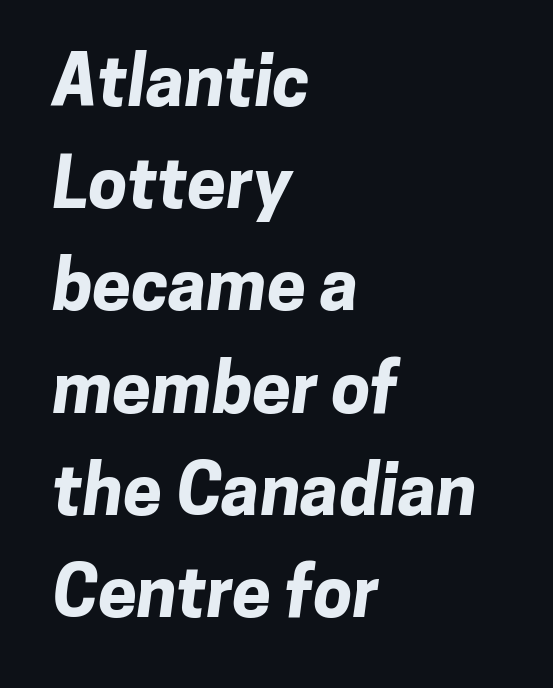
The image shows 70 px bold sans-serif type; set left-aligned, normal line spacing (1.46x), normal letter spacing, not underlined; low stroke contrast and a medium x-height.
